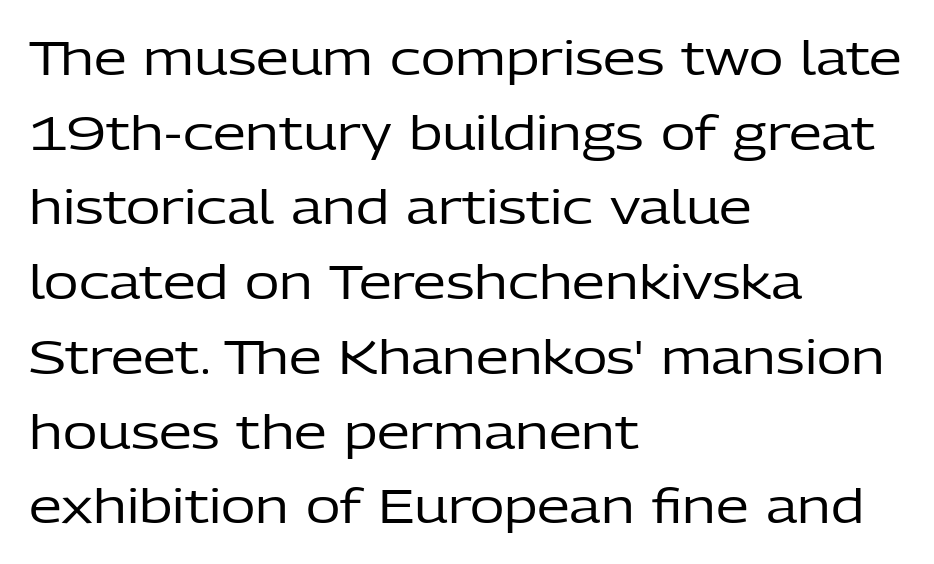
Posture: vertical. This sample is left-justified, so line endings fall wherever the words run out. These lines are rendered in a variable-pitch font. Notice how descenders clear the ascenders below comfortably — that's standard leading. Think standard paragraph weight, or any step lighter than that. Check the space under the baseline: it is left empty.
